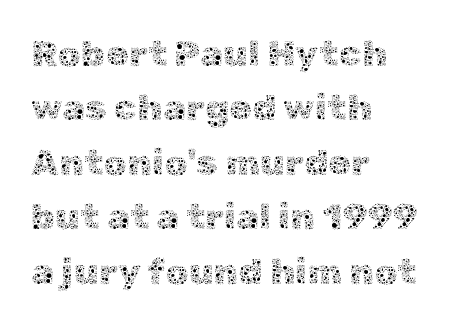
{"italic": "no", "bold": "no", "weight": "thin", "width": "normal", "x_height": "medium", "monospaced": "no", "underline": "no", "align": "left", "line_spacing": "normal", "line_spacing_ratio": 1.47, "letter_spacing": "normal", "letter_spacing_em": 0.0, "glyph_px": 37}
